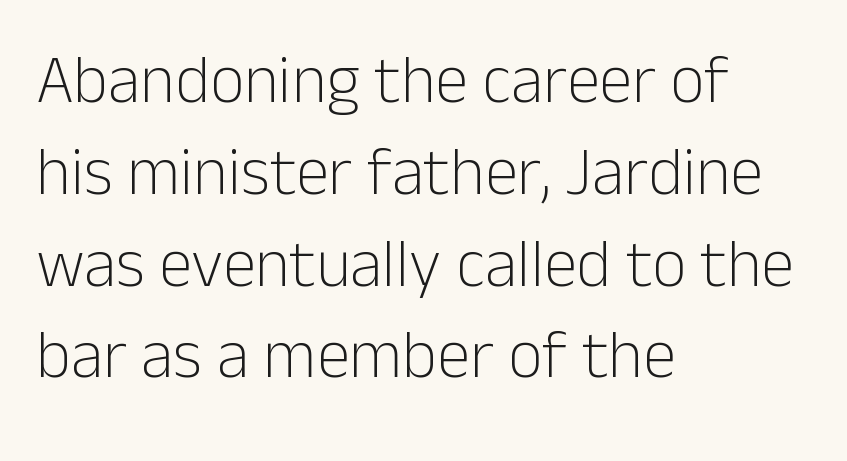
The image shows 67 px light sans-serif type, upright; set left-aligned, normal line spacing (1.37x), normal letter spacing, not underlined; low stroke contrast and a medium x-height.
